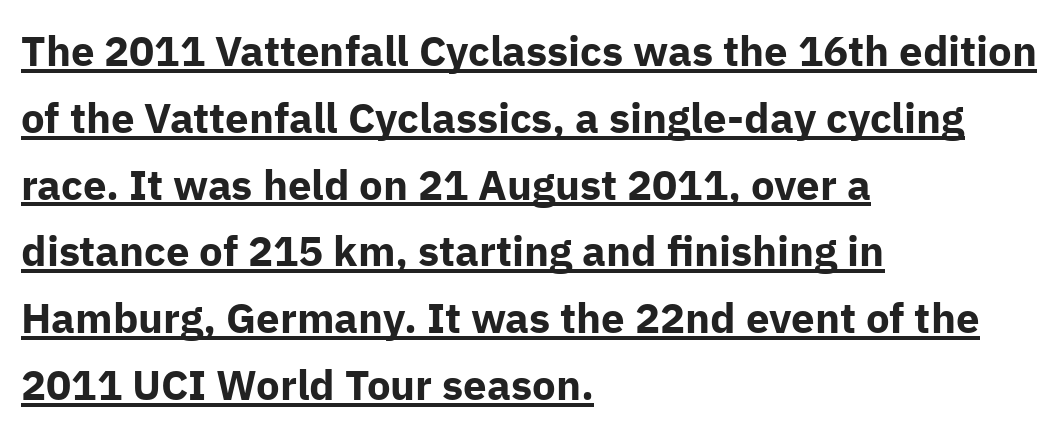
Q: Is the text bold? A: Yes.
Q: Is the text italic (slanted)? A: No, it is upright.
Q: Is the typeface a serif or a sans-serif typeface? A: Sans-serif.
Q: Is the text underlined? A: Yes.
Q: How is the paragraph aligned? A: Left-aligned.
Q: Is the spacing between letters normal or unusually wide? A: Normal.
Q: Is the spacing between lines tight, normal or loose? A: Normal.
Q: Width (condensed, normal, or wide)? A: Normal.
Q: Stroke contrast? A: Low.
Q: x-height? A: Medium.
Q: Monospaced? A: No.
